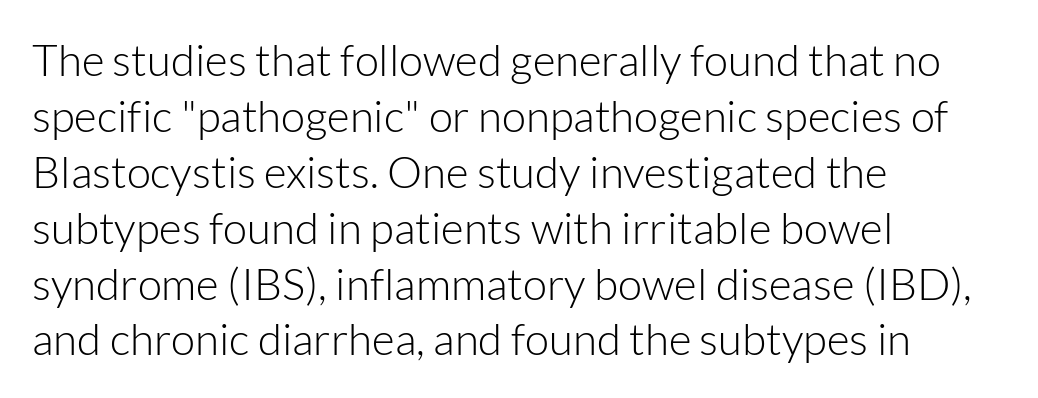
{"serif": "no", "italic": "no", "bold": "no", "weight": "light", "width": "normal", "stroke_contrast": "low", "x_height": "medium", "monospaced": "no", "underline": "no", "align": "left", "line_spacing": "normal", "line_spacing_ratio": 1.27, "letter_spacing": "normal", "letter_spacing_em": 0.0, "glyph_px": 44}
